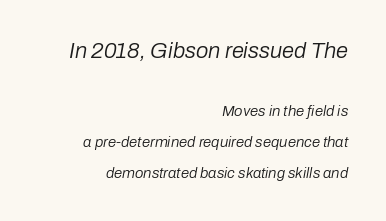
Q: Is the text bold? A: No.
Q: Is the text italic (slanted)? A: Yes, it leans right by about 10 degrees.
Q: Is the text underlined? A: No.
Q: How is the paragraph aligned? A: Right-aligned.
Q: Is the spacing between letters normal or unusually wide? A: Normal.
Q: Is the spacing between lines tight, normal or loose? A: Loose.
Q: Which block of text is set in a larger size, the first (top) or the second (bottom)? A: The first (top) one.
